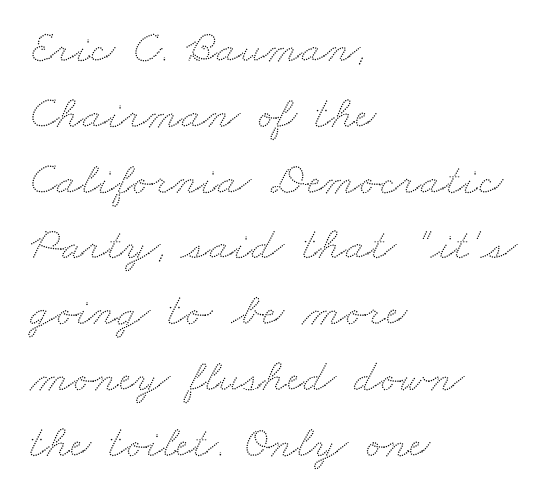
The face used here is proportionally spaced, like ordinary book or web type. Students, observe: this is what conventionally led text looks like. This rendering features lettering with no underline. The paragraph shown leans on its left margin. Inter-character spacing is left at the font's built-in metrics.
